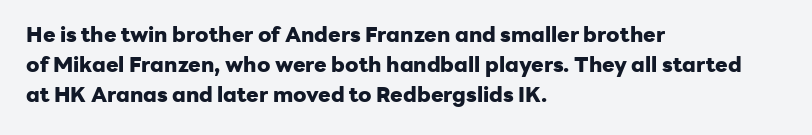
The image shows 21 px bold type, upright; set left-aligned, normal line spacing (1.43x), normal letter spacing, not underlined.
